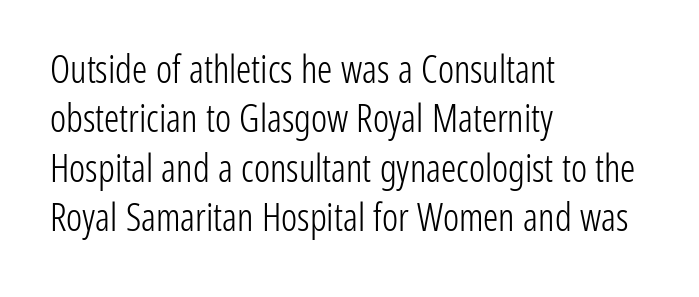
{"serif": "no", "italic": "no", "bold": "no", "weight": "light", "width": "condensed", "stroke_contrast": "low", "x_height": "medium", "monospaced": "no", "underline": "no", "align": "left", "line_spacing": "normal", "line_spacing_ratio": 1.3, "letter_spacing": "normal", "letter_spacing_em": 0.0, "glyph_px": 38}
